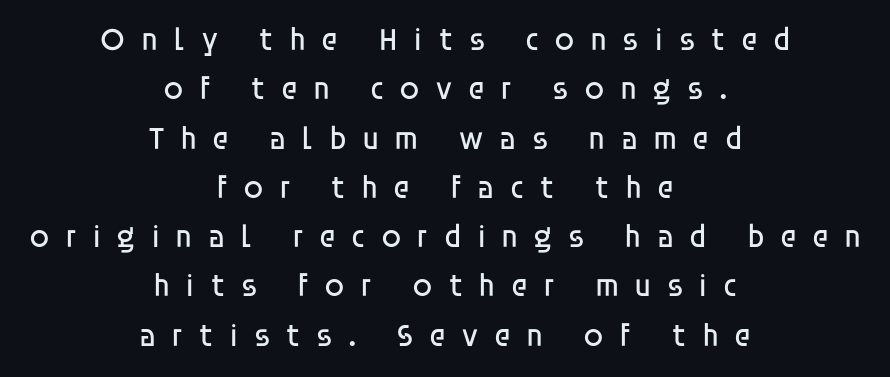
{"serif": "no", "italic": "no", "bold": "no", "weight": "regular", "width": "normal", "stroke_contrast": "low", "x_height": "large", "monospaced": "no", "underline": "no", "align": "center", "line_spacing": "normal", "line_spacing_ratio": 1.54, "letter_spacing": "wide", "letter_spacing_em": 0.47, "glyph_px": 32}
